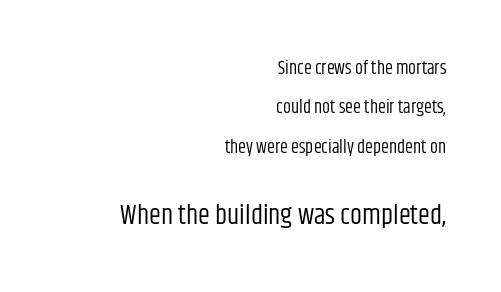
A light-to-regular cut is what we see here. Students, note that the glyphs here touch the page at normal intervals. It's the straight-up-and-down kind of type. This block would shrink considerably if given ordinary leading; it's expanded now.
